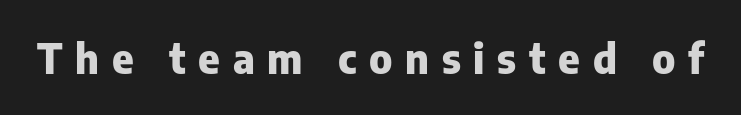
Q: Is the text bold? A: Yes.
Q: Is the text italic (slanted)? A: No, it is upright.
Q: Is the typeface a serif or a sans-serif typeface? A: Sans-serif.
Q: Is the text underlined? A: No.
Q: Is the spacing between letters normal or unusually wide? A: Unusually wide.
Q: Width (condensed, normal, or wide)? A: Normal.
Q: Stroke contrast? A: Low.
Q: x-height? A: Medium.
Q: Monospaced? A: No.
